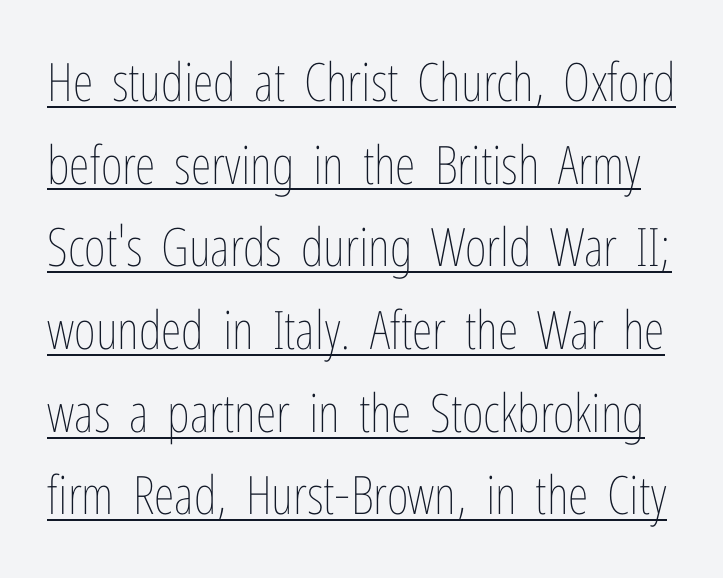
The image shows 53 px thin, condensed type, upright; set normal line spacing (1.56x), normal letter spacing, underlined; low stroke contrast and a medium x-height.
